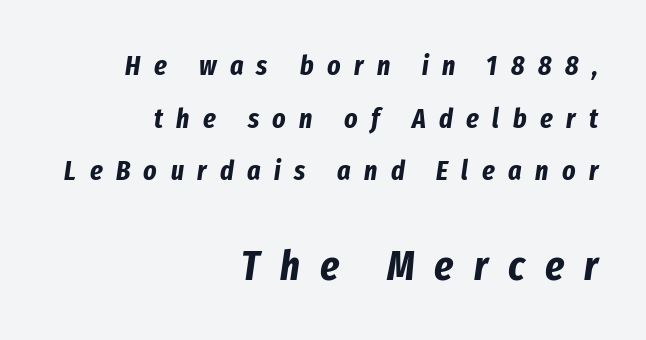
Q: Is the text bold? A: Yes.
Q: Is the text italic (slanted)? A: Yes, it leans right by about 8 degrees.
Q: Is the text underlined? A: No.
Q: How is the paragraph aligned? A: Right-aligned.
Q: Is the spacing between letters normal or unusually wide? A: Unusually wide.
Q: Which block of text is set in a larger size, the first (top) or the second (bottom)? A: The second (bottom) one.
Q: Width (condensed, normal, or wide)? A: Condensed.
Q: Stroke contrast? A: Low.
Q: x-height? A: Medium.
Q: Monospaced? A: No.
